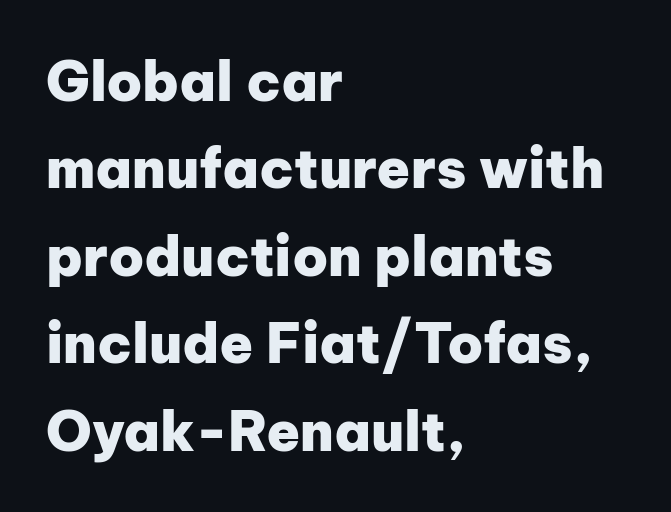
The image shows 55 px heavy sans-serif type, upright; set left-aligned, normal line spacing (1.59x), normal letter spacing, not underlined; low stroke contrast and a medium x-height.
